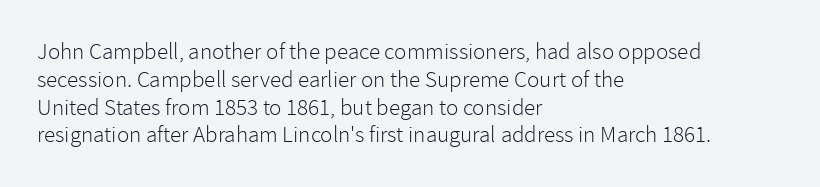
The image shows 23 px text type, upright; set left-aligned, line spacing 1.21x, normal letter spacing, not underlined.
